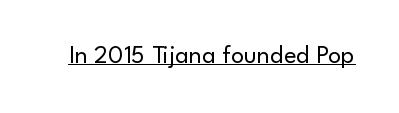
Q: Is the text bold? A: No.
Q: Is the text italic (slanted)? A: No, it is upright.
Q: Is the text underlined? A: Yes.
Q: Is the spacing between letters normal or unusually wide? A: Normal.
